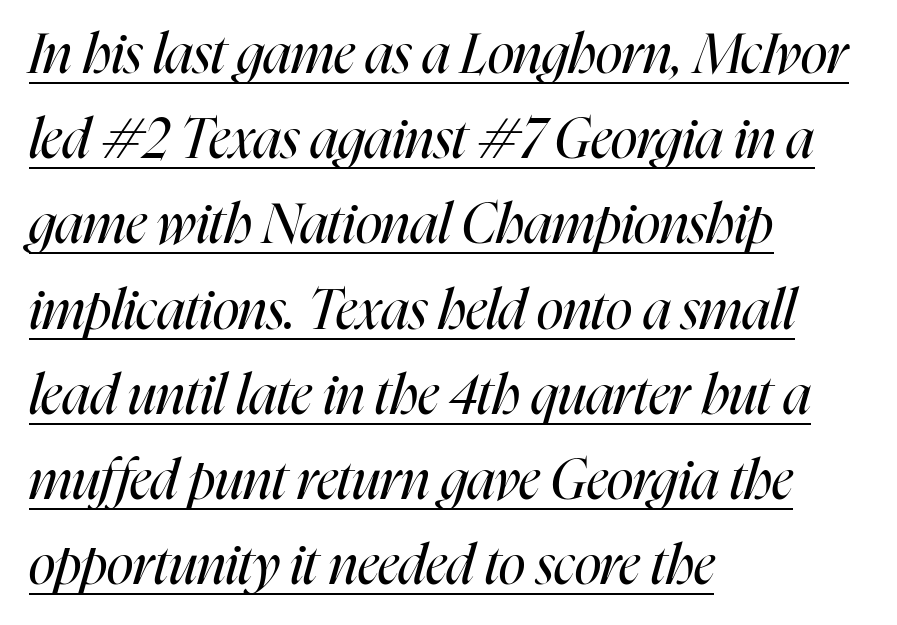
Q: Is the text bold? A: No.
Q: Is the text italic (slanted)? A: Yes, it leans right by about 16 degrees.
Q: Is the text underlined? A: Yes.
Q: How is the paragraph aligned? A: Left-aligned.
Q: Is the spacing between letters normal or unusually wide? A: Normal.
Q: Is the spacing between lines tight, normal or loose? A: Normal.
Q: Width (condensed, normal, or wide)? A: Condensed.
Q: Stroke contrast? A: High.
Q: x-height? A: Medium.
Q: Monospaced? A: No.
